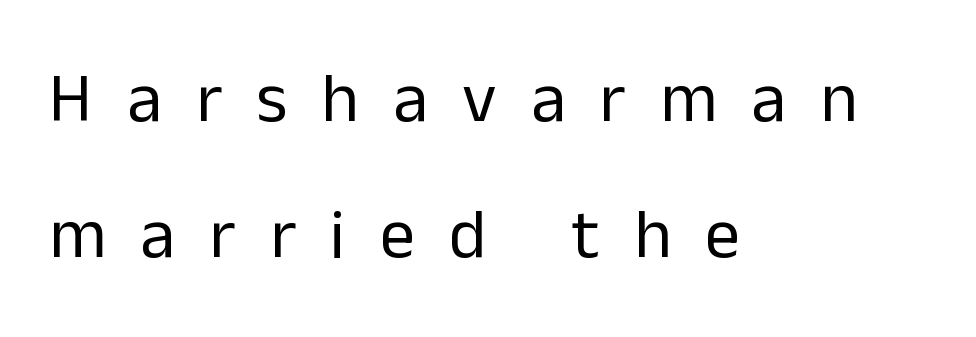
Has an underline been added? It has not. Check where the strokes stop: nothing finishes them off — pure sans. A student would call this left alignment; a typographer would say flush left, rag right. Weight: not bold — regular or lighter. The rendering uses a large line-height, opening up the rows.
